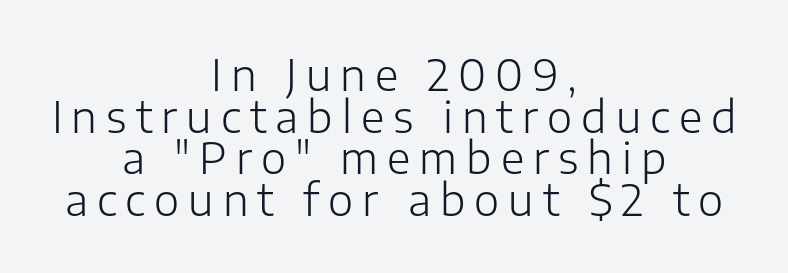
Loose tracking; the words dissolve into strings of separated letters. Horizontally, the lines are justified to the midpoint only. Vertical stems look standard width or narrower in stroke. A typesetter would call this leading minimal, almost set solid.
